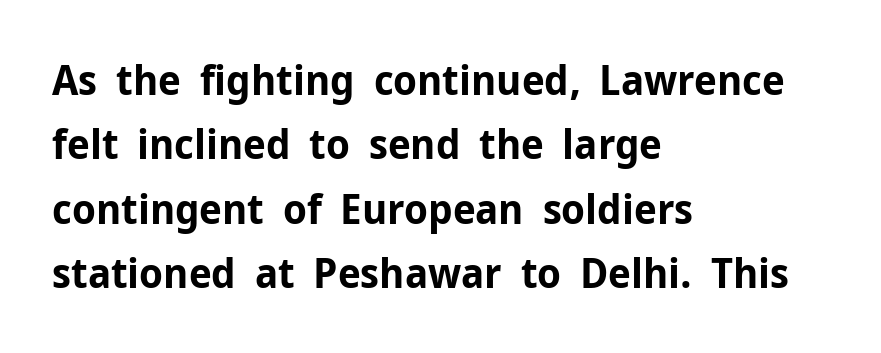
The image shows 42 px bold sans-serif type, upright; set left-aligned, normal line spacing (1.53x), normal letter spacing, not underlined; low stroke contrast and a medium x-height.
